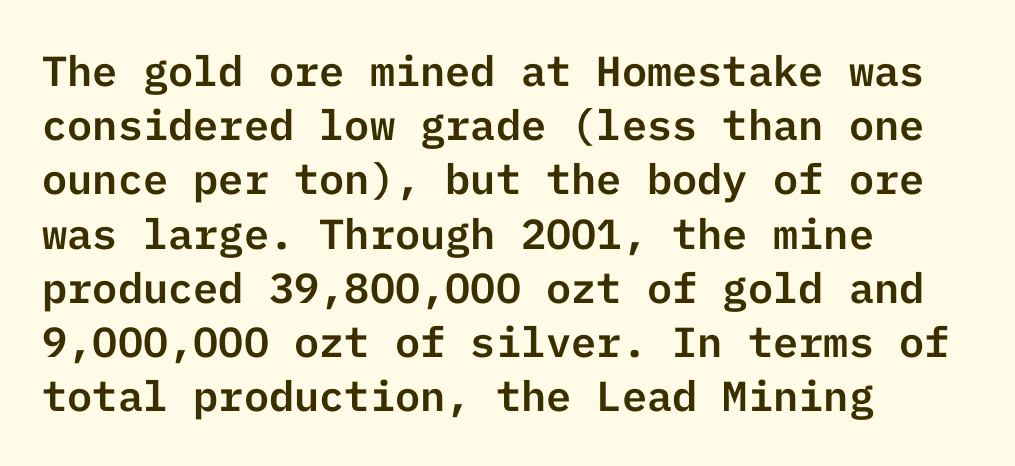
{"serif": "no", "italic": "no", "width": "normal", "stroke_contrast": "low", "x_height": "medium", "underline": "no", "align": "left", "line_spacing": "normal", "line_spacing_ratio": 1.29, "letter_spacing": "normal", "letter_spacing_em": 0.0, "glyph_px": 42}
